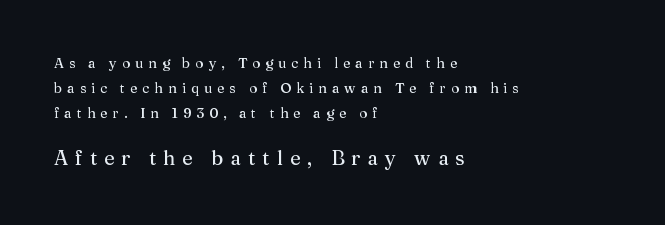
Q: Is the text italic (slanted)? A: No, it is upright.
Q: Is the text underlined? A: No.
Q: How is the paragraph aligned? A: Left-aligned.
Q: Is the spacing between letters normal or unusually wide? A: Unusually wide.
Q: Which block of text is set in a larger size, the first (top) or the second (bottom)? A: The second (bottom) one.
